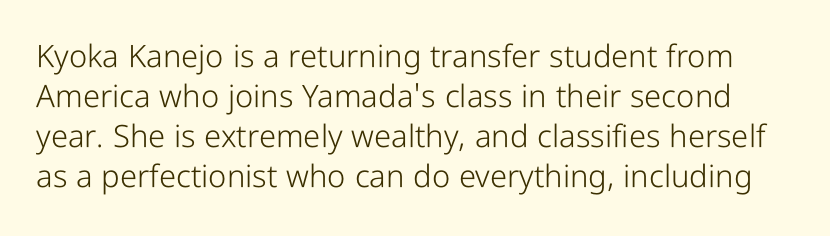
Style check: upright. Regarding serifs, this sample does without them. Check under the words: just untouched page. Standard letterfit; no display-style spreading of the glyphs. Nothing heavy about these letters — not bold at all. Vertically, the passage feels balanced, rows spaced as you'd expect.
